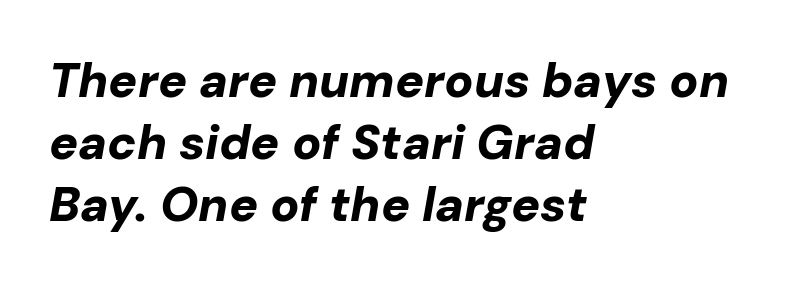
The image shows 48 px bold type, italic (leaning right); set left-aligned, normal line spacing (1.29x), normal letter spacing, not underlined; low stroke contrast and a medium x-height.
